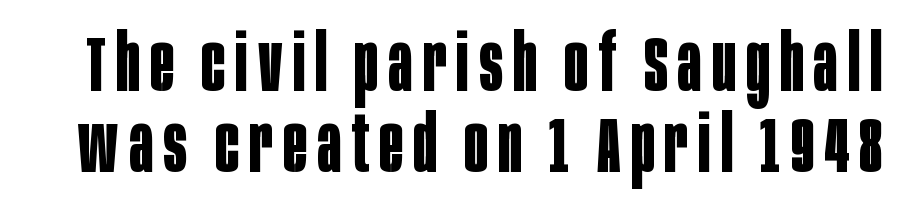
{"serif": "no", "italic": "no", "bold": "yes", "weight": "bold", "width": "condensed", "stroke_contrast": "low", "x_height": "large", "monospaced": "no", "underline": "no", "line_spacing": "tight", "line_spacing_ratio": 1.02, "glyph_px": 79}
